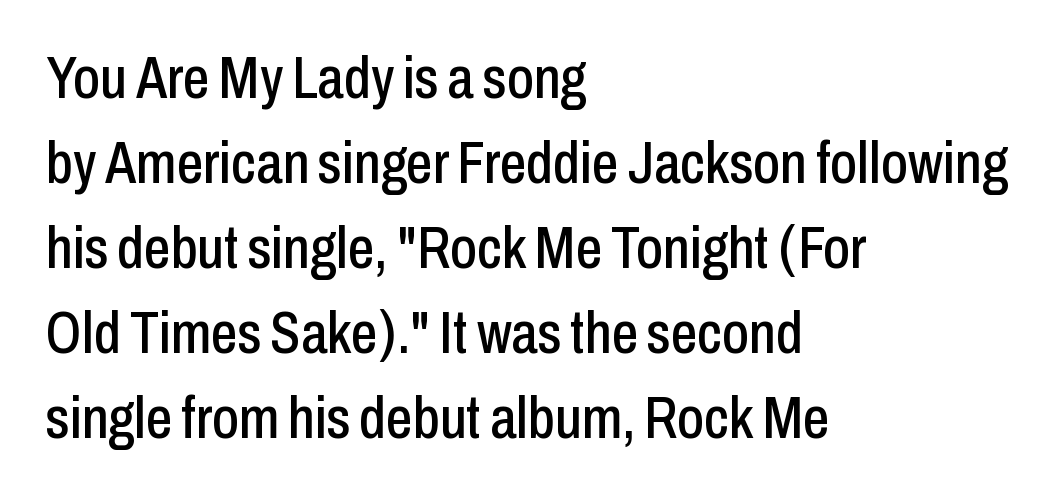
{"serif": "no", "italic": "no", "width": "condensed", "stroke_contrast": "low", "x_height": "medium", "monospaced": "no", "underline": "no", "align": "left", "line_spacing": "normal", "line_spacing_ratio": 1.44, "letter_spacing": "normal", "letter_spacing_em": 0.0, "glyph_px": 59}
